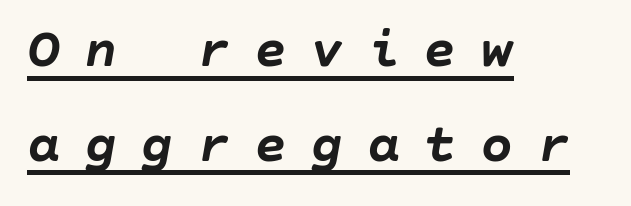
Q: Is the text bold? A: Yes.
Q: Is the text italic (slanted)? A: Yes, it leans right by about 10 degrees.
Q: Is the text underlined? A: Yes.
Q: How is the paragraph aligned? A: Left-aligned.
Q: Is the spacing between letters normal or unusually wide? A: Unusually wide.
Q: Width (condensed, normal, or wide)? A: Normal.
Q: Stroke contrast? A: Low.
Q: x-height? A: Large.
